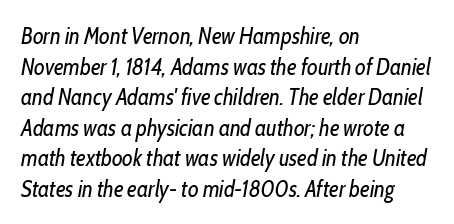
Q: Is the text bold? A: No.
Q: Is the text italic (slanted)? A: Yes, it leans right by about 10 degrees.
Q: Is the text underlined? A: No.
Q: How is the paragraph aligned? A: Left-aligned.
Q: Is the spacing between letters normal or unusually wide? A: Normal.
Q: Is the spacing between lines tight, normal or loose? A: Normal.
